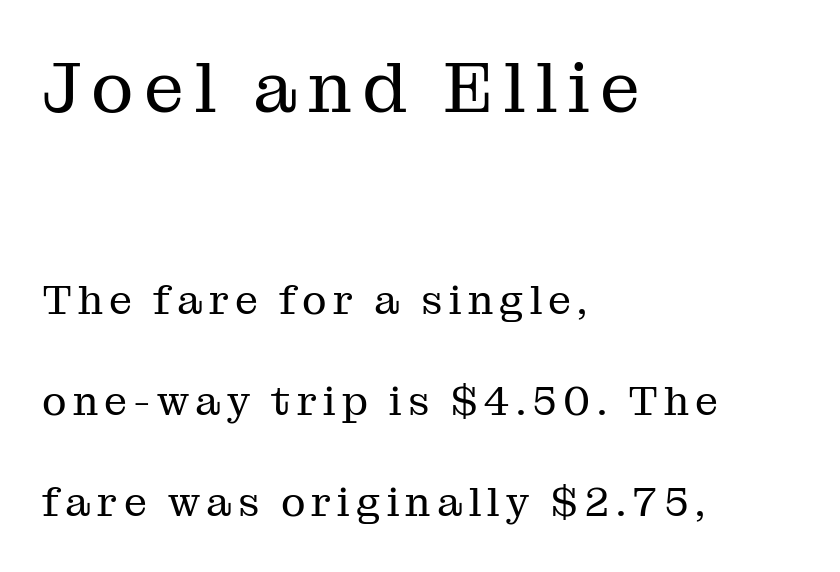
Q: Is the text bold? A: No.
Q: Is the text italic (slanted)? A: No, it is upright.
Q: Is the typeface a serif or a sans-serif typeface? A: Serif.
Q: Is the text underlined? A: No.
Q: How is the paragraph aligned? A: Left-aligned.
Q: Is the spacing between lines tight, normal or loose? A: Loose.
Q: Which block of text is set in a larger size, the first (top) or the second (bottom)? A: The first (top) one.
Q: Width (condensed, normal, or wide)? A: Normal.
Q: Stroke contrast? A: Medium.
Q: x-height? A: Medium.
Q: Monospaced? A: No.
